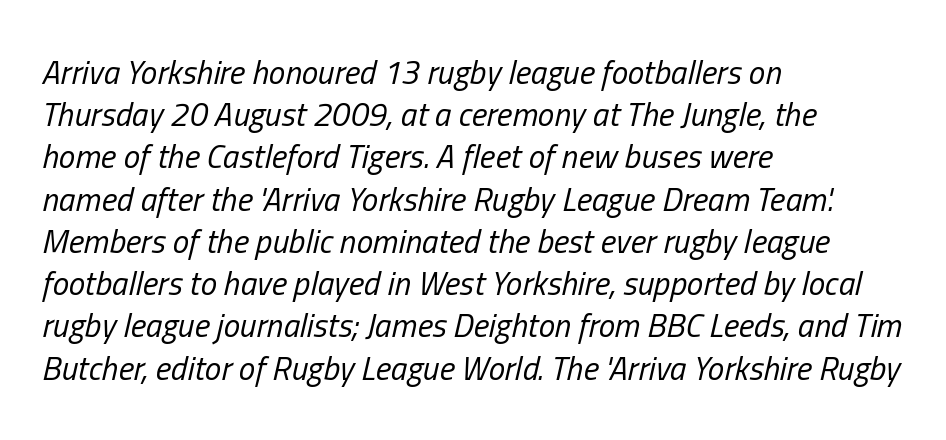
The image shows 33 px regular-weight, condensed type, italic (leaning right); set left-aligned, normal line spacing (1.28x), normal letter spacing, not underlined; low stroke contrast and a medium x-height.
